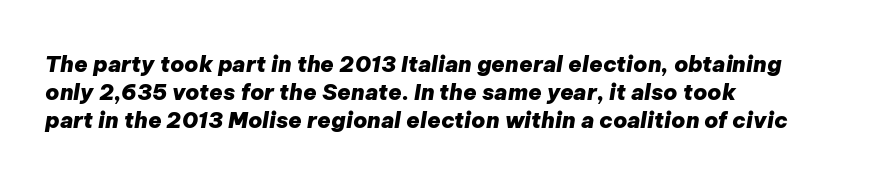
Q: Is the text bold? A: Yes.
Q: Is the text italic (slanted)? A: Yes, it leans right by about 9 degrees.
Q: Is the text underlined? A: No.
Q: How is the paragraph aligned? A: Left-aligned.
Q: Is the spacing between letters normal or unusually wide? A: Normal.
Q: Is the spacing between lines tight, normal or loose? A: Normal.
